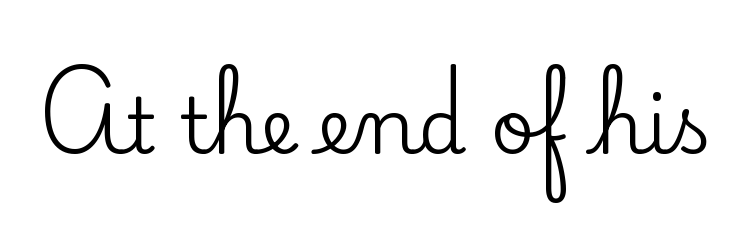
A typesetter would mark this as roman, not italic. Looks like regular typesetting: each glyph gets only the width it needs. The type is set solid horizontally, with unmodified tracking. Classification — serif. Words float on clear page, feet unadorned.
